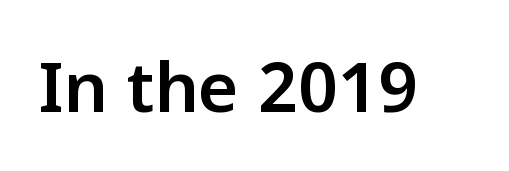
{"serif": "no", "italic": "no", "width": "normal", "stroke_contrast": "low", "x_height": "medium", "monospaced": "no", "underline": "no", "letter_spacing": "normal", "letter_spacing_em": 0.0, "glyph_px": 69}
